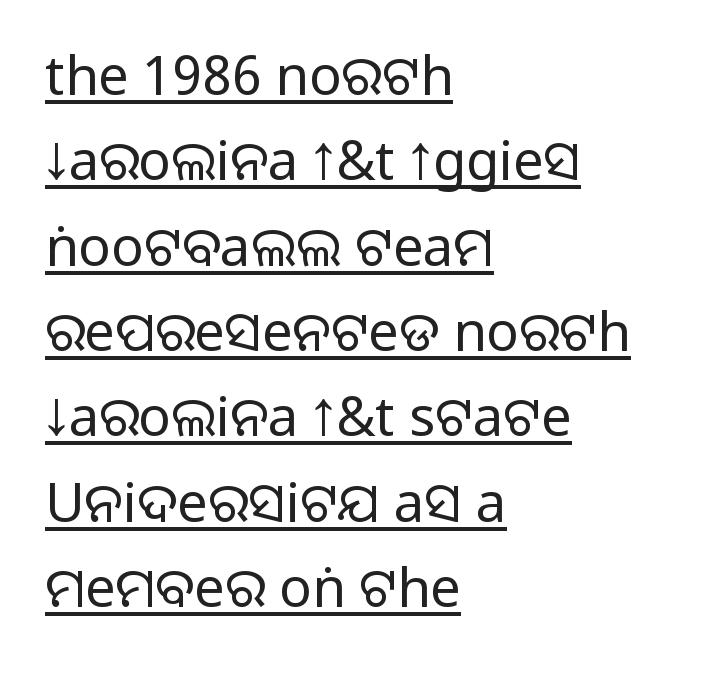
The image shows 54 px regular-weight sans-serif type, upright; set left-aligned, normal line spacing (1.58x), normal letter spacing, underlined; low stroke contrast and a large x-height.
